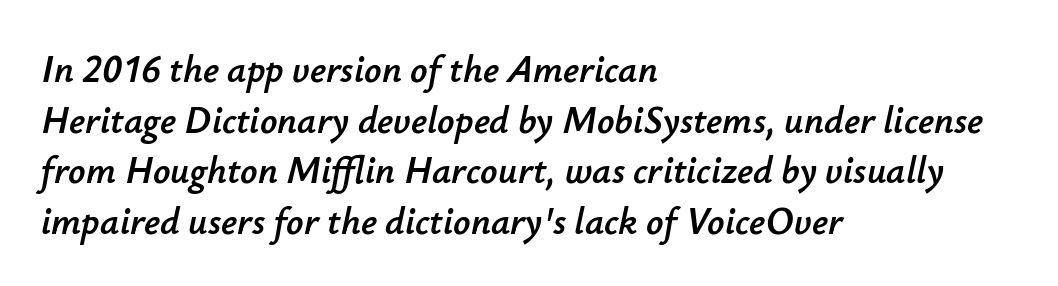
A bare baseline throughout the passage. Normally led — the rows are evenly, conventionally spaced. This sample uses plain, unmodified letter spacing. Notice how the stems are inclined rather than vertical — that's the hallmark of italics. Every row of glyphs begins at an identical x-position on the left.
